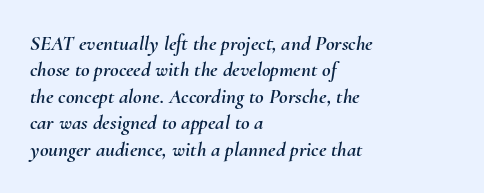
These lines are set flush left with a ragged right edge. The tracking reads as untouched default to a designer's eye. If you drew a line through each stem, it would be angled. Unmarked baselines from the first word to the last.
